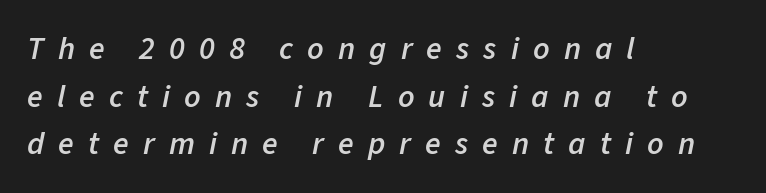
{"italic": "yes", "lean": "right", "slant_degrees": 11, "bold": "semi", "weight": "semibold", "width": "normal", "stroke_contrast": "low", "x_height": "medium", "monospaced": "no", "underline": "no", "align": "left", "line_spacing": "normal", "line_spacing_ratio": 1.49, "letter_spacing": "wide", "letter_spacing_em": 0.44, "glyph_px": 32}
